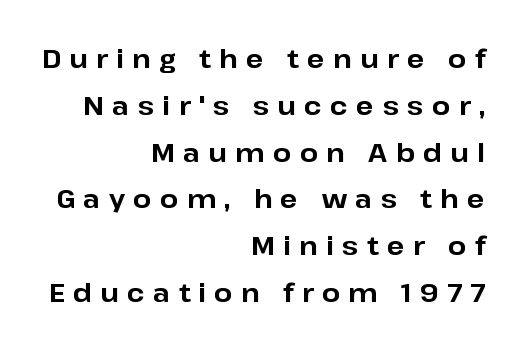
Q: Is the text bold? A: Yes.
Q: Is the text italic (slanted)? A: No, it is upright.
Q: Is the text underlined? A: No.
Q: How is the paragraph aligned? A: Right-aligned.
Q: Is the spacing between letters normal or unusually wide? A: Unusually wide.
